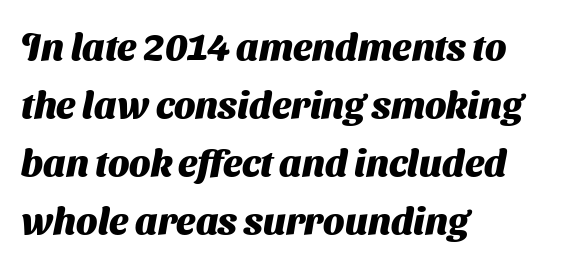
{"serif": "no", "bold": "yes", "weight": "heavy", "width": "normal", "stroke_contrast": "medium", "x_height": "medium", "monospaced": "no", "underline": "no", "align": "left", "line_spacing": "normal", "line_spacing_ratio": 1.53, "letter_spacing": "normal", "letter_spacing_em": 0.0, "glyph_px": 38}
